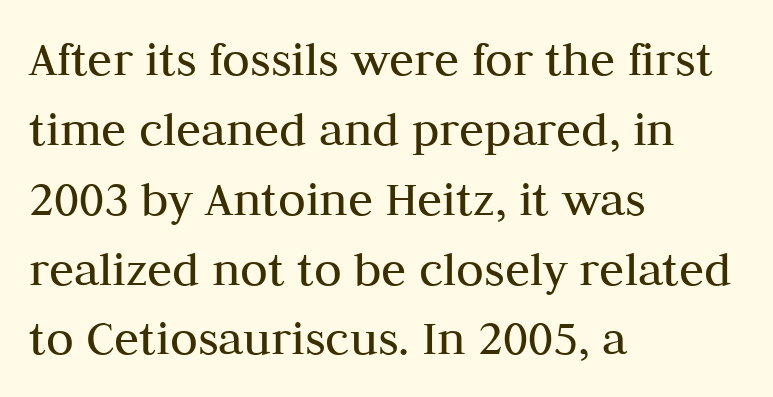
Q: Is the text bold? A: No.
Q: Is the text italic (slanted)? A: No, it is upright.
Q: Is the typeface a serif or a sans-serif typeface? A: Serif.
Q: Is the text underlined? A: No.
Q: How is the paragraph aligned? A: Left-aligned.
Q: Is the spacing between letters normal or unusually wide? A: Normal.
Q: Is the spacing between lines tight, normal or loose? A: Normal.
Q: Width (condensed, normal, or wide)? A: Normal.
Q: Stroke contrast? A: Medium.
Q: x-height? A: Medium.
Q: Monospaced? A: No.
